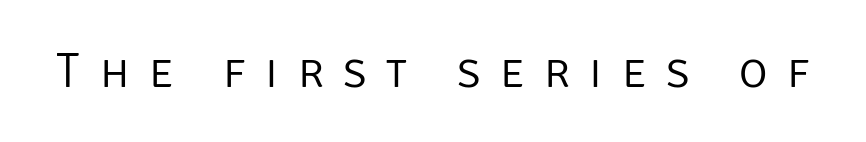
{"serif": "no", "italic": "no", "bold": "no", "weight": "light", "width": "normal", "stroke_contrast": "low", "x_height": "large", "monospaced": "no", "underline": "no", "letter_spacing": "wide", "letter_spacing_em": 0.4, "glyph_px": 49}
